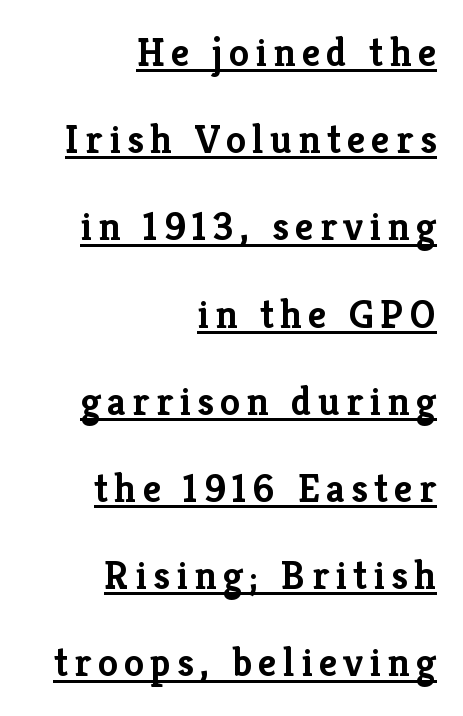
The image shows 40 px semibold serif type, upright; set right-aligned, loose line spacing (2.18x), underlined; low stroke contrast and a medium x-height.
